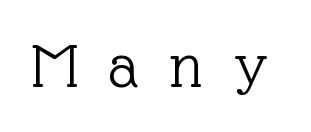
Q: Is the text bold? A: No.
Q: Is the text italic (slanted)? A: No, it is upright.
Q: Is the typeface a serif or a sans-serif typeface? A: Serif.
Q: Is the text underlined? A: No.
Q: Is the spacing between letters normal or unusually wide? A: Unusually wide.
Q: Width (condensed, normal, or wide)? A: Normal.
Q: x-height? A: Medium.
Q: Monospaced? A: No.
